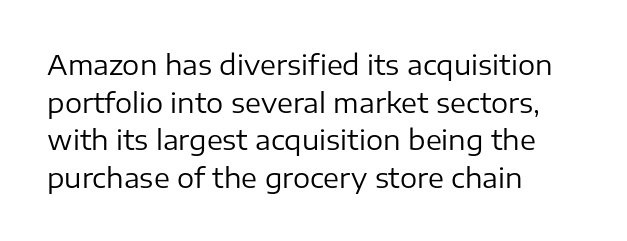
{"italic": "no", "bold": "no", "underline": "no", "align": "left", "line_spacing": "normal", "line_spacing_ratio": 1.39, "letter_spacing": "normal", "letter_spacing_em": 0.0, "glyph_px": 27}
